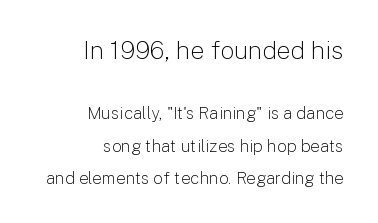
Q: Is the text bold? A: No.
Q: Is the text italic (slanted)? A: No, it is upright.
Q: Is the text underlined? A: No.
Q: How is the paragraph aligned? A: Right-aligned.
Q: Is the spacing between letters normal or unusually wide? A: Normal.
Q: Is the spacing between lines tight, normal or loose? A: Loose.
Q: Which block of text is set in a larger size, the first (top) or the second (bottom)? A: The first (top) one.
